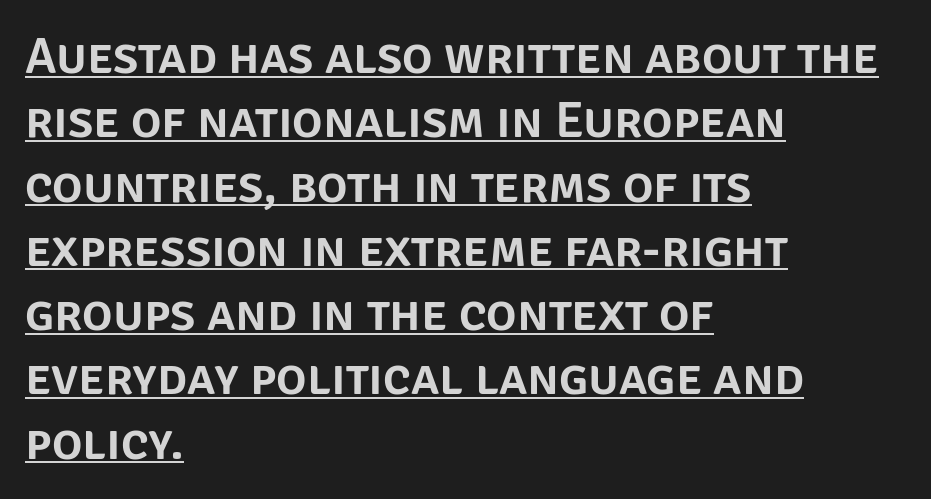
The image shows 51 px sans-serif type, upright; set left-aligned, normal line spacing (1.26x), normal letter spacing, underlined; low stroke contrast and a large x-height.
